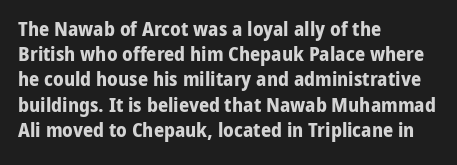
The space directly below the letters is spotless. This rendering uses left alignment, leaving the right contour irregular. The typography opts for an upright posture over an oblique one. Each word holds together tightly as a unit, with standard inter-letter gaps. Pretty heavy lettering here — definitely bold.
